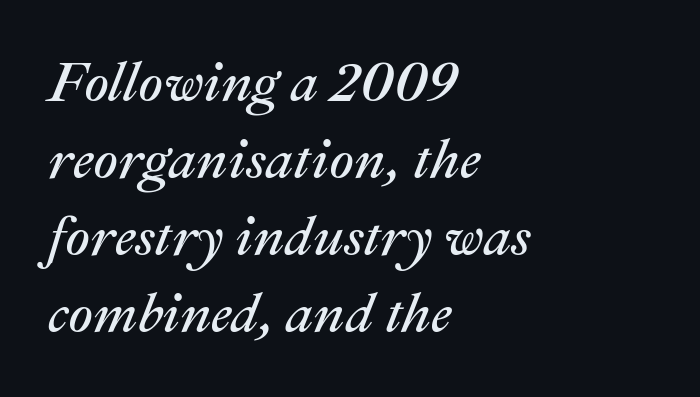
Q: Is the text bold? A: No.
Q: Is the text italic (slanted)? A: Yes, it leans right by about 22 degrees.
Q: Is the text underlined? A: No.
Q: How is the paragraph aligned? A: Left-aligned.
Q: Is the spacing between letters normal or unusually wide? A: Normal.
Q: Is the spacing between lines tight, normal or loose? A: Normal.
Q: Width (condensed, normal, or wide)? A: Normal.
Q: Stroke contrast? A: Medium.
Q: x-height? A: Medium.
Q: Monospaced? A: No.
